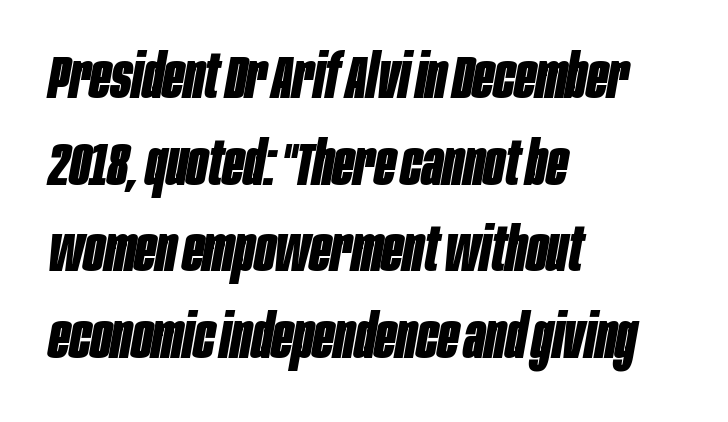
The space between consecutive lines is moderate. This sample has the flowing, uneven cadence of proportional lettering. The lettering tilts uniformly, giving the passage an italic look. The paragraph has a hard left edge and a soft right edge. Words appear dense and cohesive because spacing is normal. Descenders are the only things crossing below the line.
